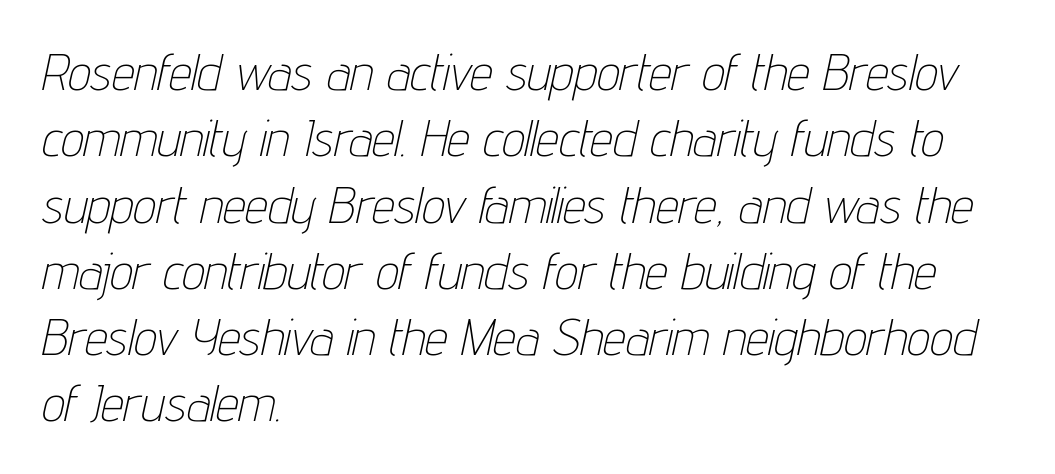
Q: Is the text bold? A: No.
Q: Is the text italic (slanted)? A: Yes, it leans right by about 12 degrees.
Q: Is the text underlined? A: No.
Q: How is the paragraph aligned? A: Left-aligned.
Q: Is the spacing between letters normal or unusually wide? A: Normal.
Q: Is the spacing between lines tight, normal or loose? A: Normal.
Q: Width (condensed, normal, or wide)? A: Condensed.
Q: Stroke contrast? A: Low.
Q: x-height? A: Medium.
Q: Monospaced? A: No.
